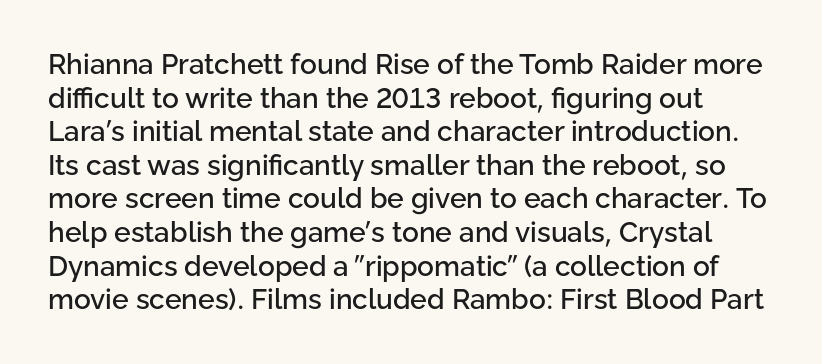
The image shows 28 px sans-serif type, upright; set line spacing 1.2x, normal letter spacing, not underlined; low stroke contrast and a medium x-height.
